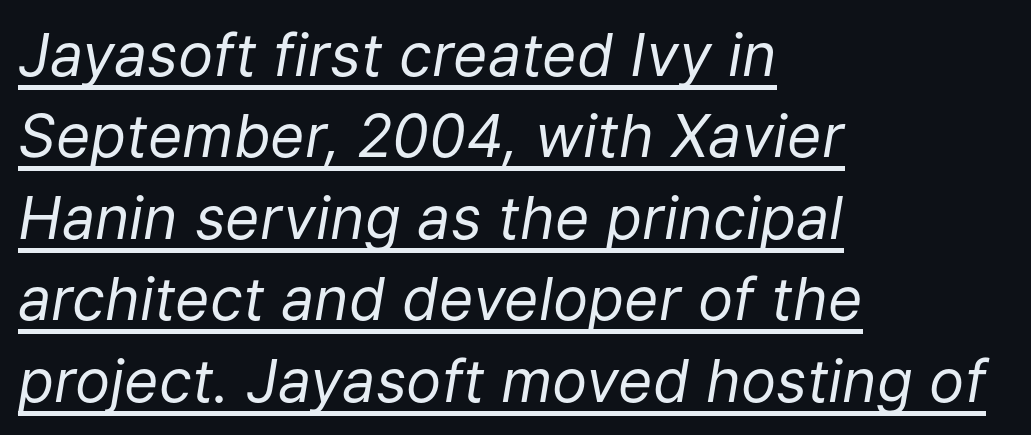
The image shows 59 px regular-weight type, italic (leaning right); set left-aligned, normal line spacing (1.38x), normal letter spacing, underlined; low stroke contrast and a medium x-height.
